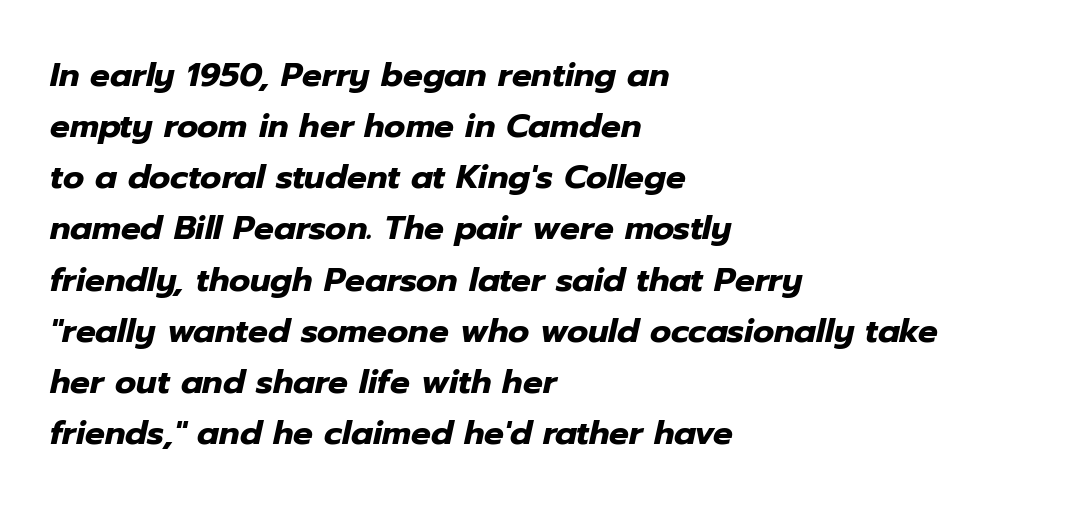
Each letter keeps its own natural width here, so spacing adapts to shape. This rendering uses left alignment, leaving the right contour irregular. The letterforms sit shoulder to shoulder at normal distance. Designer's note — italics engaged. A normal amount of white space separates one row of letters from the next. The string is rendered with underlining switched off.
